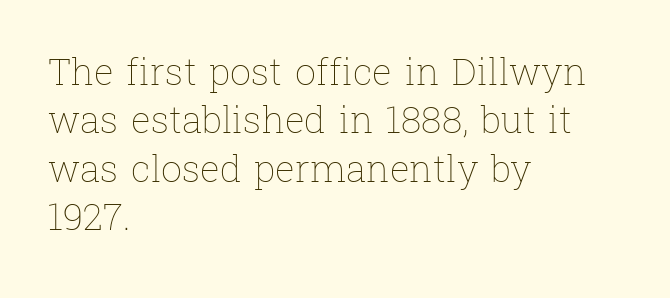
Students, observe: this is what conventionally led text looks like. These lines keep a tight, regular rhythm from letter to letter. Here the designer chose a conventional face with non-uniform glyph widths. The font's upright variant was chosen for this text. Stroke mass is kept to a normal reading level or below. The paragraph has a hard left edge and a soft right edge.
